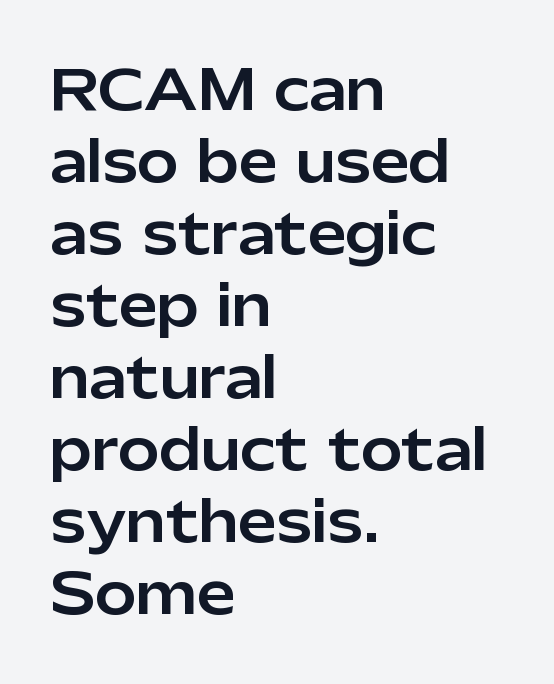
Q: Is the text italic (slanted)? A: No, it is upright.
Q: Is the typeface a serif or a sans-serif typeface? A: Sans-serif.
Q: Is the text underlined? A: No.
Q: How is the paragraph aligned? A: Left-aligned.
Q: Is the spacing between letters normal or unusually wide? A: Normal.
Q: Is the spacing between lines tight, normal or loose? A: Normal.
Q: Width (condensed, normal, or wide)? A: Normal.
Q: Stroke contrast? A: Low.
Q: x-height? A: Medium.
Q: Monospaced? A: No.
